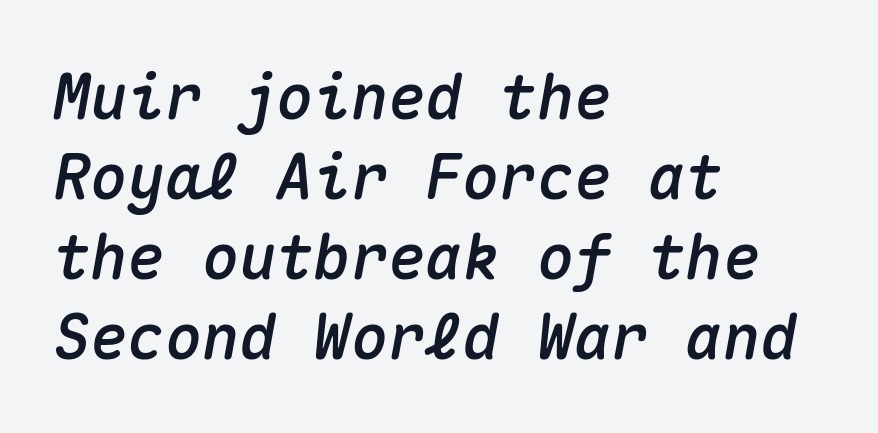
The image shows 62 px text type, italic (leaning right), monospaced; set left-aligned, normal line spacing (1.29x), normal letter spacing, not underlined; medium stroke contrast and a medium x-height.
